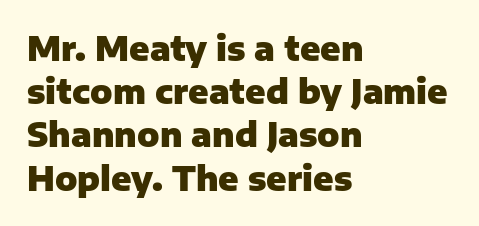
Q: Is the text bold? A: Yes.
Q: Is the text italic (slanted)? A: No, it is upright.
Q: Is the typeface a serif or a sans-serif typeface? A: Sans-serif.
Q: Is the text underlined? A: No.
Q: How is the paragraph aligned? A: Left-aligned.
Q: Is the spacing between letters normal or unusually wide? A: Normal.
Q: Is the spacing between lines tight, normal or loose? A: Normal.
Q: Width (condensed, normal, or wide)? A: Normal.
Q: Stroke contrast? A: Low.
Q: x-height? A: Medium.
Q: Monospaced? A: No.
